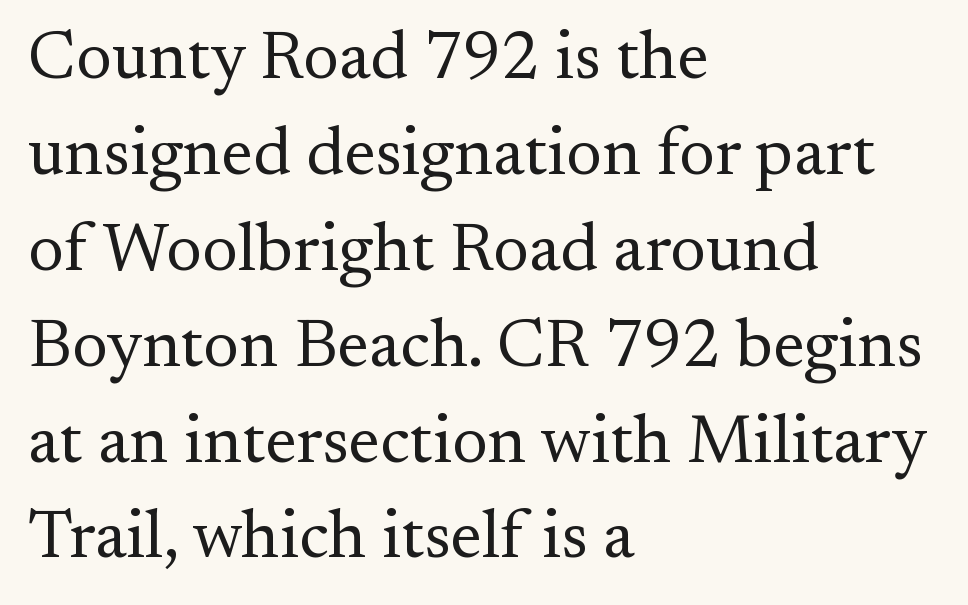
Look at the tracking — it's just the regular setting, nothing added. Does the type have serifs? Yes, each stem ends in a small foot. The passage shown is not bold in any degree. Horizontally, the lines are justified to the leading edge only.
